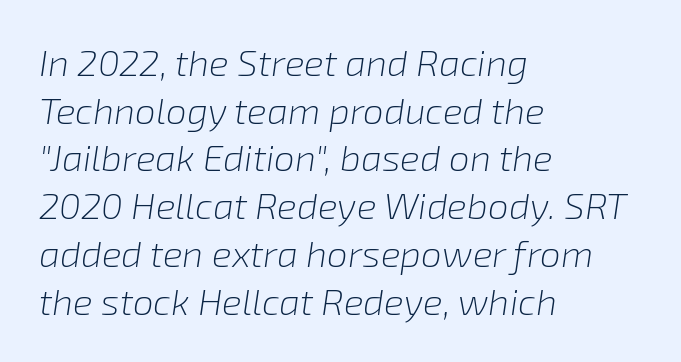
Posture: slanted. The zone under the glyphs is completely vacant. Is the block centered? No — it sits flush against the left margin. Do the characters align in a grid? No, the font is proportional. How are the letters spaced? Ordinarily, with no added tracking. Stroke mass is kept to a normal reading level or below.
